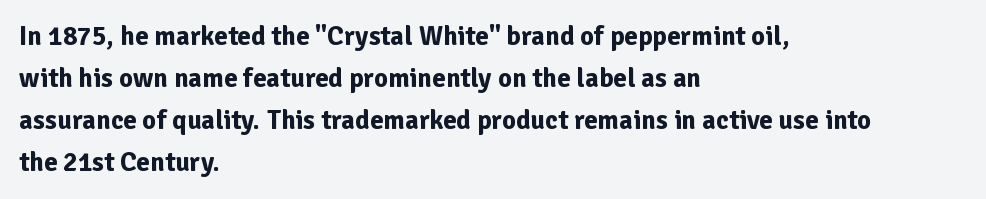
The image shows 27 px bold type, upright; set left-aligned, normal line spacing (1.56x), normal letter spacing, not underlined.
